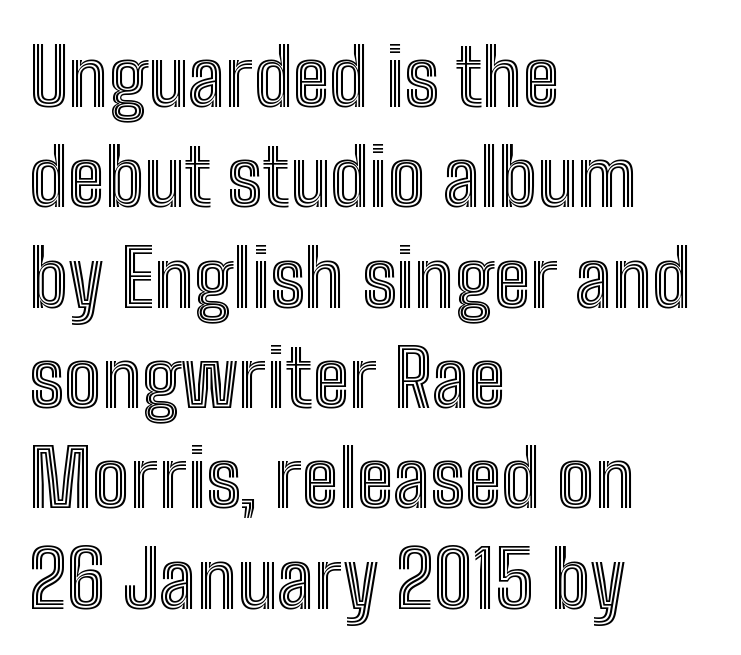
The image shows 79 px condensed type, upright; set left-aligned, normal line spacing (1.27x), normal letter spacing, not underlined; a medium x-height.
